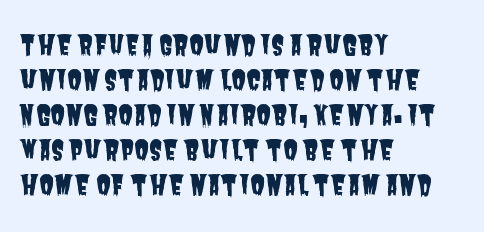
{"underline": "no", "align": "left", "line_spacing": "normal", "line_spacing_ratio": 1.3, "letter_spacing": "normal", "letter_spacing_em": 0.0, "glyph_px": 27}
